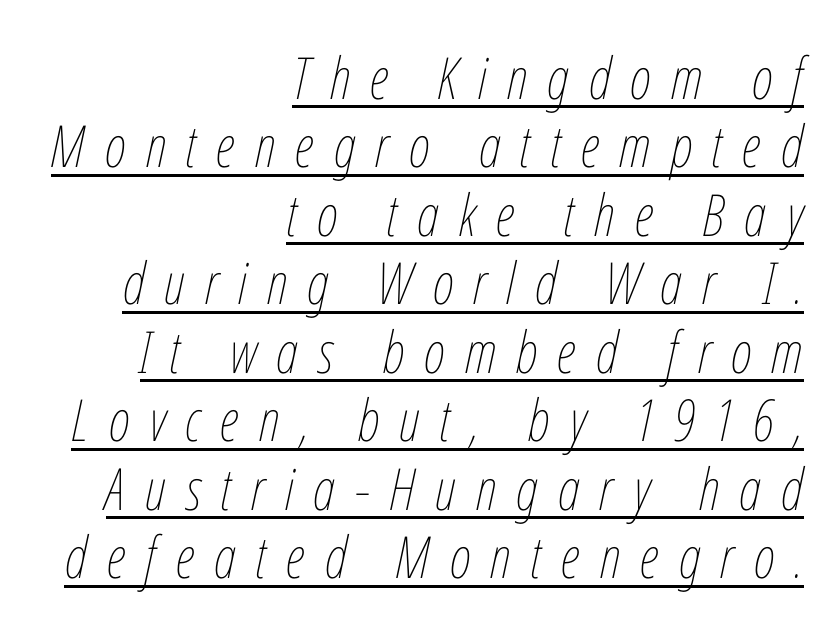
The passage shown has open, widely tracked lettering throughout. Tall strokes in this sample are angled rather than plumb. Caption: multi-line text, flush right, ragged left. The letterforms sit at book weight or below. Looks like someone drew a line under every word here.
